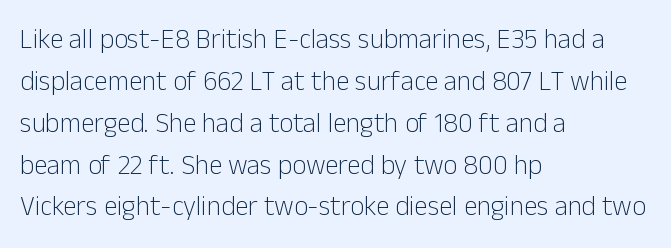
The image shows 27 px text type, upright; set left-aligned, normal line spacing (1.55x), normal letter spacing, not underlined.
